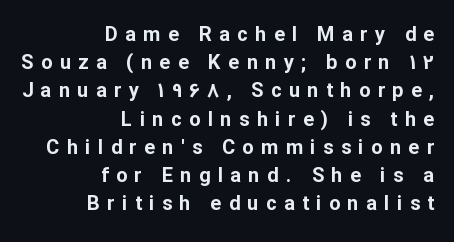
Q: Is the text bold? A: Yes.
Q: Is the text italic (slanted)? A: No, it is upright.
Q: Is the text underlined? A: No.
Q: How is the paragraph aligned? A: Right-aligned.
Q: Is the spacing between letters normal or unusually wide? A: Unusually wide.
Q: Is the spacing between lines tight, normal or loose? A: Normal.
